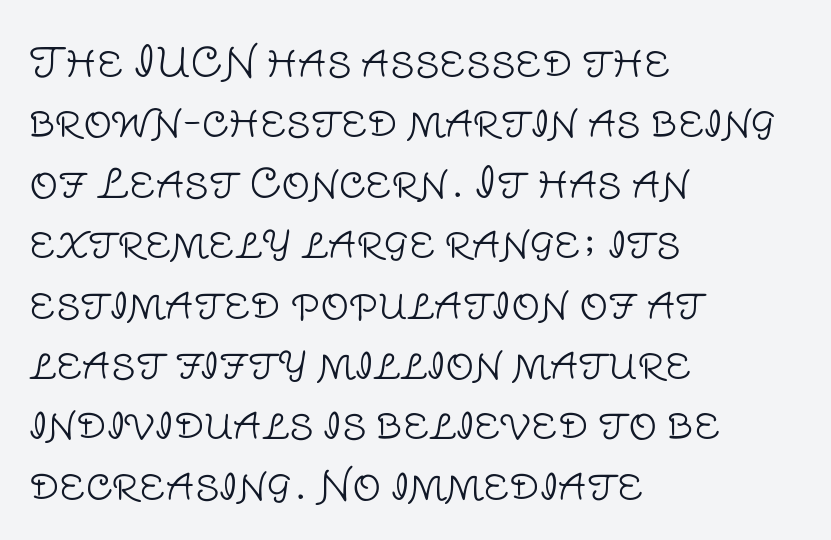
The image shows 40 px light sans-serif type; set left-aligned, normal line spacing (1.51x), normal letter spacing, not underlined; low stroke contrast and a large x-height.
